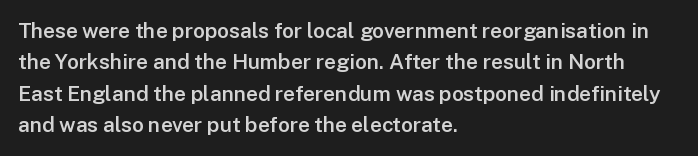
The glyphs have the mass of a demibold cut, below bold. The compositor pushed each line to the left boundary. The passage shown is not underscored anywhere. Caption: standard tracking, unaltered. Reading down the column, the eye jumps a familiar distance to each next line. The axis of the letterforms is exactly vertical.
